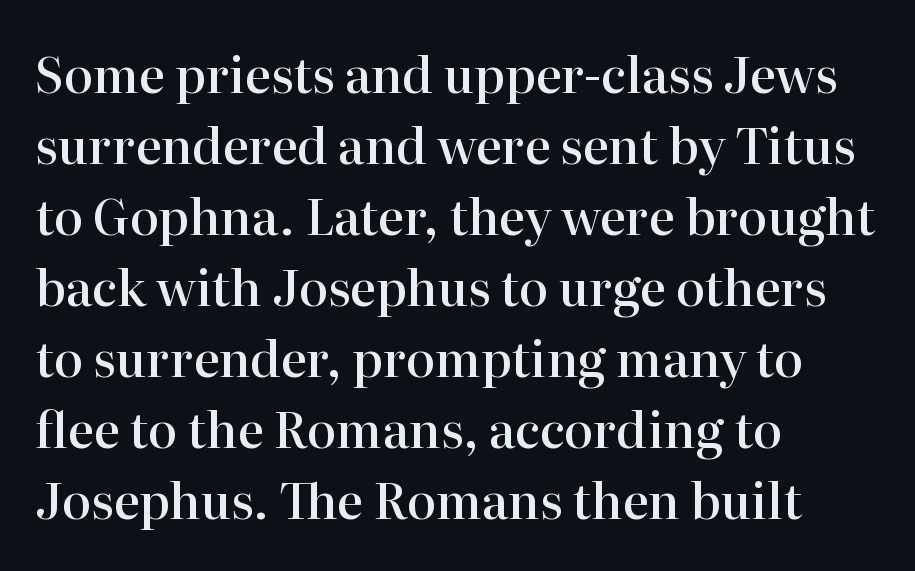
The image shows 49 px semibold serif type, upright; set left-aligned, normal line spacing (1.45x), normal letter spacing, not underlined; high stroke contrast and a medium x-height.
